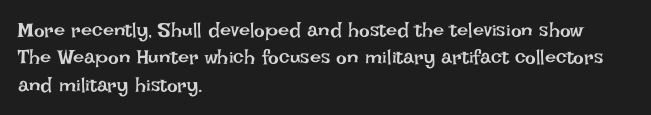
Q: Is the text bold? A: No.
Q: Is the text italic (slanted)? A: No, it is upright.
Q: Is the text underlined? A: No.
Q: How is the paragraph aligned? A: Left-aligned.
Q: Is the spacing between letters normal or unusually wide? A: Normal.
Q: Is the spacing between lines tight, normal or loose? A: Normal.
